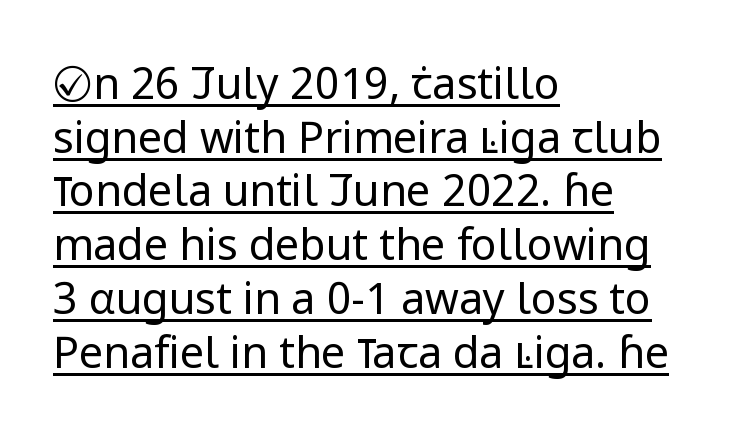
Q: Is the text bold? A: No.
Q: Is the text italic (slanted)? A: No, it is upright.
Q: Is the typeface a serif or a sans-serif typeface? A: Sans-serif.
Q: Is the text underlined? A: Yes.
Q: How is the paragraph aligned? A: Left-aligned.
Q: Is the spacing between letters normal or unusually wide? A: Normal.
Q: Is the spacing between lines tight, normal or loose? A: Normal.
Q: Width (condensed, normal, or wide)? A: Normal.
Q: Stroke contrast? A: Low.
Q: x-height? A: Medium.
Q: Monospaced? A: No.
